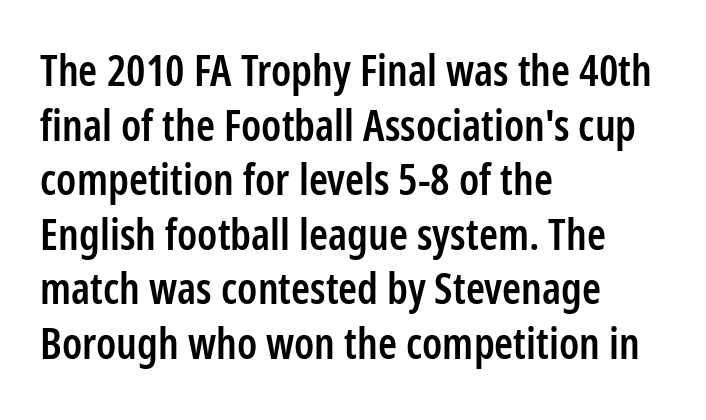
{"serif": "no", "italic": "no", "bold": "semi", "weight": "semibold", "width": "condensed", "stroke_contrast": "low", "x_height": "medium", "monospaced": "no", "underline": "no", "align": "left", "line_spacing": "normal", "line_spacing_ratio": 1.27, "letter_spacing": "normal", "letter_spacing_em": 0.0, "glyph_px": 43}
